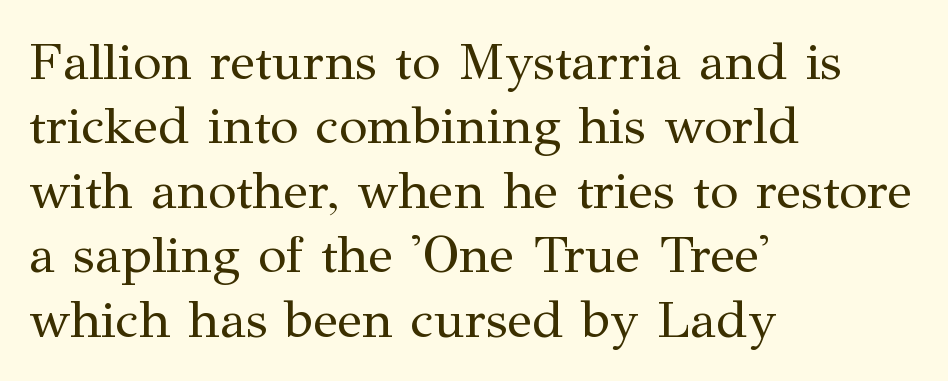
In terms of letterspacing, this is plain default setting. Stems and bowls with no extra thickness — not bold. Character widths vary here, with narrow letters taking less room than wide ones. The text block is weighted toward the left margin, trailing off unevenly rightward.
